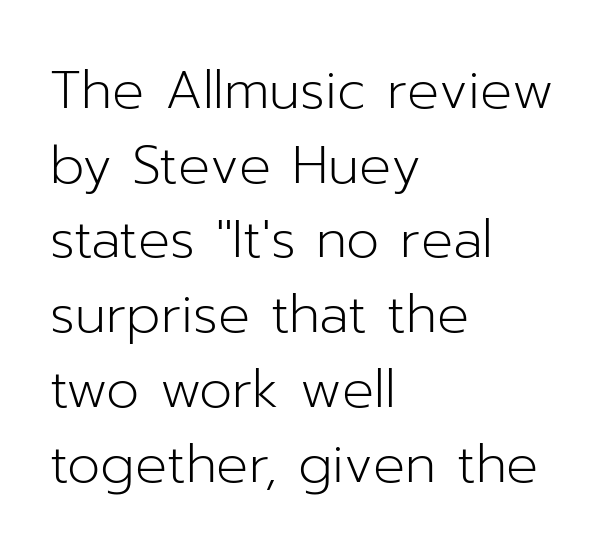
The image shows 53 px light sans-serif type, upright; set left-aligned, normal line spacing (1.41x), normal letter spacing, not underlined; low stroke contrast and a medium x-height.
